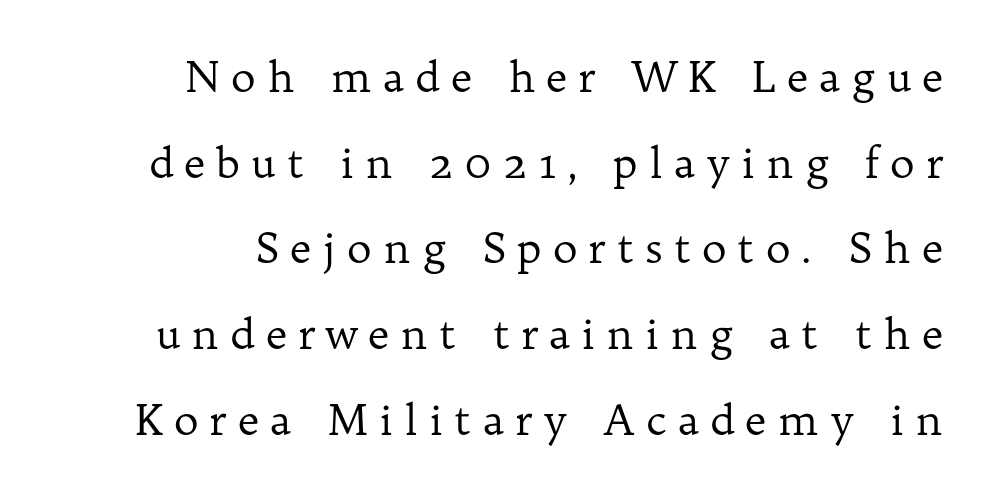
These lines are rendered in a variable-pitch font. Underline: absent. A great deal of white space separates one row of letters from the next. What kind of face is this? One with serifs. This is not heavy type; no bold has been used.
